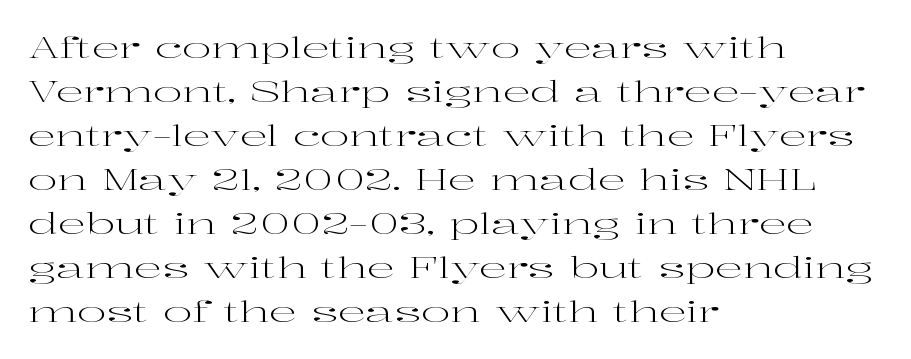
Q: Is the text bold? A: No.
Q: Is the text italic (slanted)? A: No, it is upright.
Q: Is the typeface a serif or a sans-serif typeface? A: Serif.
Q: Is the text underlined? A: No.
Q: How is the paragraph aligned? A: Left-aligned.
Q: Is the spacing between letters normal or unusually wide? A: Normal.
Q: Is the spacing between lines tight, normal or loose? A: Normal.
Q: Width (condensed, normal, or wide)? A: Wide.
Q: Stroke contrast? A: High.
Q: x-height? A: Medium.
Q: Monospaced? A: No.
